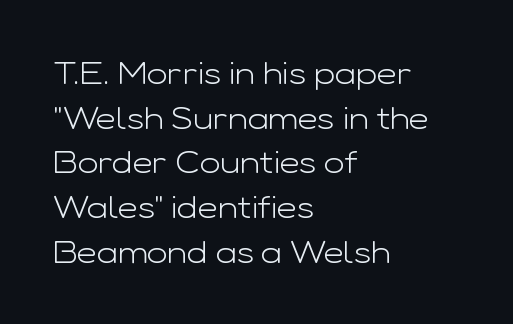
{"serif": "no", "italic": "no", "bold": "no", "weight": "light", "width": "wide", "stroke_contrast": "low", "x_height": "medium", "monospaced": "no", "underline": "no", "align": "left", "line_spacing": "normal", "line_spacing_ratio": 1.44, "letter_spacing": "normal", "letter_spacing_em": 0.0, "glyph_px": 31}
